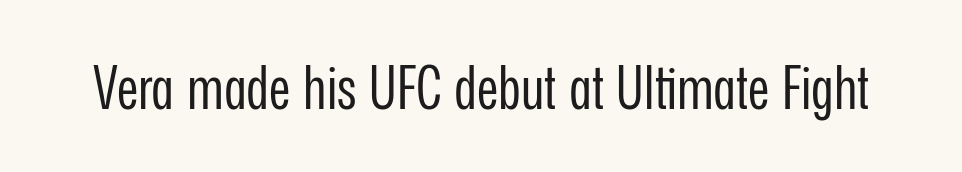
The image shows 60 px regular-weight, condensed sans-serif type, upright; set normal letter spacing, not underlined; low stroke contrast and a medium x-height.
